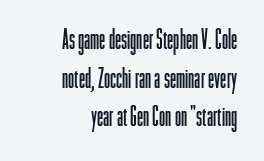
{"serif": "no", "italic": "no", "bold": "no", "weight": "light", "width": "condensed", "stroke_contrast": "low", "x_height": "medium", "monospaced": "no", "underline": "no", "align": "right", "line_spacing": "normal", "line_spacing_ratio": 1.38, "letter_spacing": "normal", "letter_spacing_em": 0.0, "glyph_px": 28}
